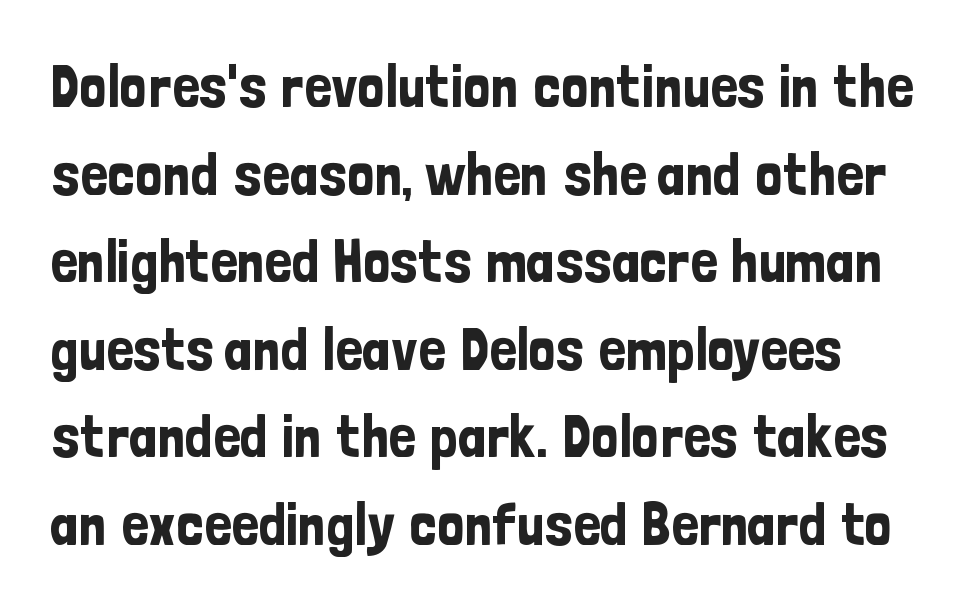
{"serif": "no", "italic": "no", "width": "condensed", "stroke_contrast": "low", "x_height": "medium", "monospaced": "no", "underline": "no", "line_spacing": "normal", "line_spacing_ratio": 1.46, "letter_spacing": "normal", "letter_spacing_em": 0.0, "glyph_px": 60}
